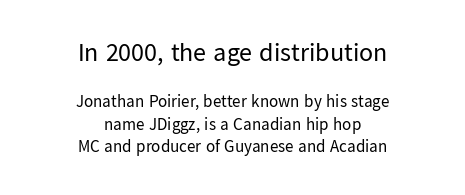
{"italic": "no", "bold": "no", "underline": "no", "align": "center", "line_spacing": "normal", "line_spacing_ratio": 1.32, "letter_spacing": "normal", "letter_spacing_em": 0.0, "larger_block": "first", "size_ratio": 1.53, "glyph_px": 26}
